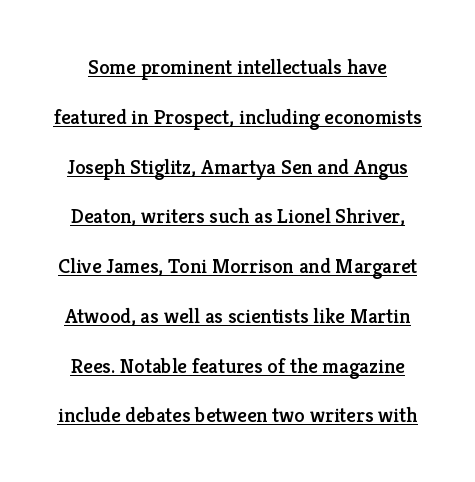
{"italic": "no", "underline": "yes", "line_spacing": "loose", "line_spacing_ratio": 2.37, "letter_spacing": "normal", "letter_spacing_em": 0.0, "glyph_px": 21}
